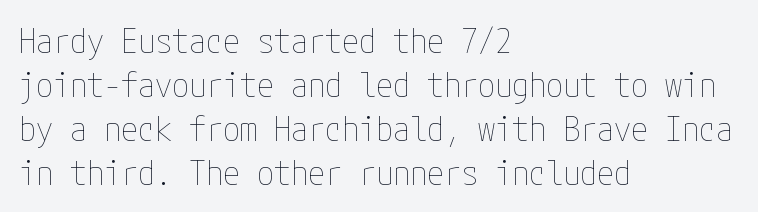
Q: Is the text bold? A: No.
Q: Is the text italic (slanted)? A: No, it is upright.
Q: Is the text underlined? A: No.
Q: How is the paragraph aligned? A: Left-aligned.
Q: Is the spacing between letters normal or unusually wide? A: Normal.
Q: Is the spacing between lines tight, normal or loose? A: Normal.
Q: Width (condensed, normal, or wide)? A: Condensed.
Q: Stroke contrast? A: Low.
Q: x-height? A: Medium.
